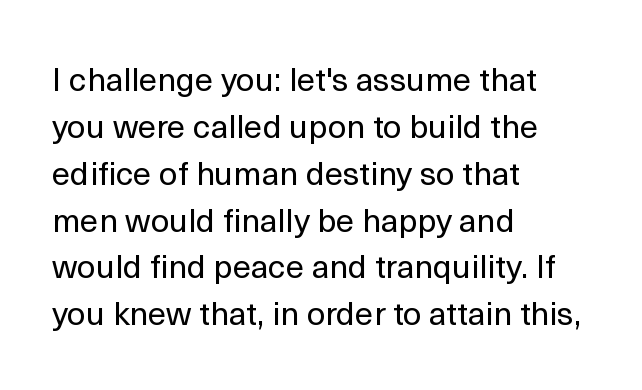
Think of a printed novel: that variable character pitch is what you see here. Summary of vertical rhythm: regular, with standard interline spacing. The setting favours the left margin, as ordinary paragraphs usually do. Italic: no, the glyphs are upright roman. Letterform terminals end flat and unadorned throughout the passage.
